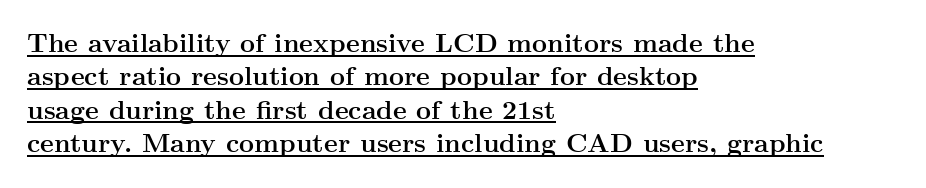
Q: Is the text bold? A: Yes.
Q: Is the text italic (slanted)? A: No, it is upright.
Q: Is the text underlined? A: Yes.
Q: How is the paragraph aligned? A: Left-aligned.
Q: Is the spacing between letters normal or unusually wide? A: Normal.
Q: Is the spacing between lines tight, normal or loose? A: Normal.
